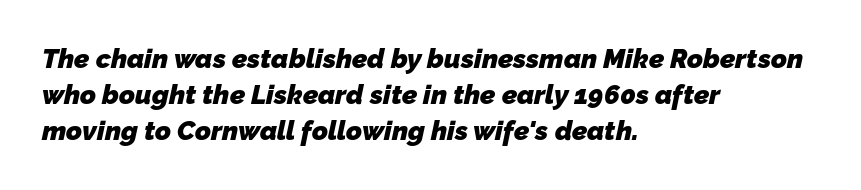
The image shows 27 px bold type; set left-aligned, normal line spacing (1.34x), normal letter spacing, not underlined.
